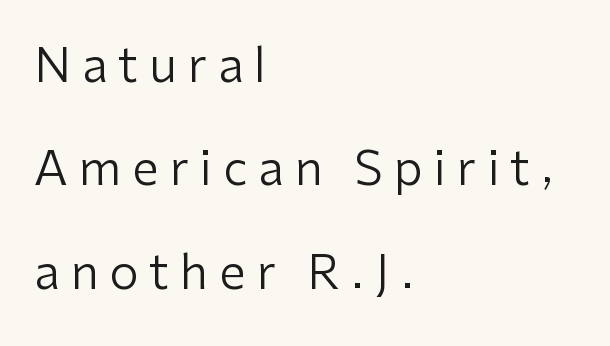
The image shows 47 px regular-weight sans-serif type, upright; set left-aligned, loose line spacing (2.2x), unusually wide letter spacing (+0.23 em), not underlined; low stroke contrast and a medium x-height.
